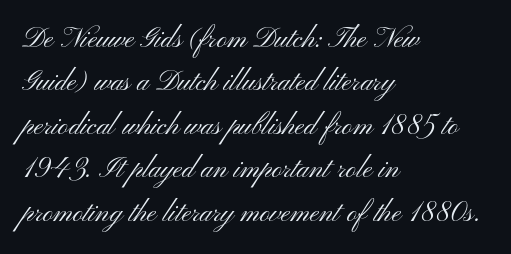
Q: Is the text bold? A: No.
Q: Is the text italic (slanted)? A: Yes.
Q: Is the typeface a serif or a sans-serif typeface? A: Sans-serif.
Q: Is the text underlined? A: No.
Q: How is the paragraph aligned? A: Left-aligned.
Q: Is the spacing between letters normal or unusually wide? A: Normal.
Q: Is the spacing between lines tight, normal or loose? A: Normal.
Q: Width (condensed, normal, or wide)? A: Wide.
Q: Stroke contrast? A: Medium.
Q: x-height? A: Small.
Q: Monospaced? A: No.
